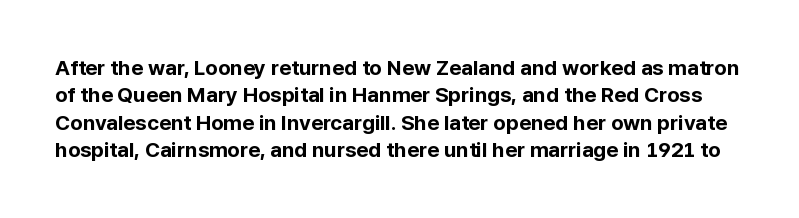
Has an underline been added? It has not. The typography opts for an upright posture over an oblique one. Reading down the column, the eye jumps a familiar distance to each next line. Letter spacing: default. Heft: maximum for text — a bold.
